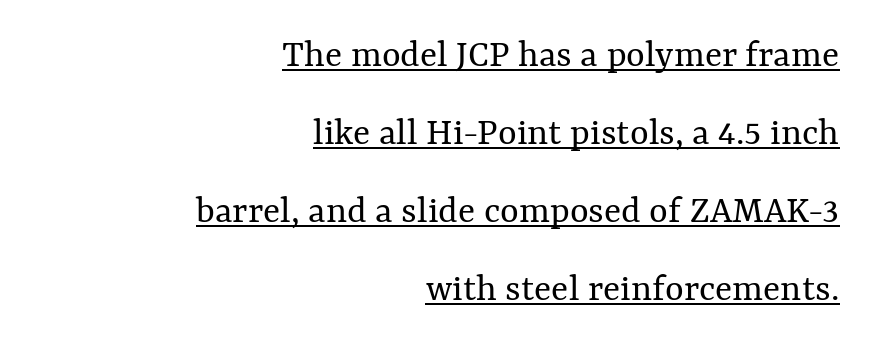
Each letter keeps its own natural width here, so spacing adapts to shape. Words appear dense and cohesive because spacing is normal. Upright lettering throughout. The setting favours the right margin, as signatures and pull-quotes sometimes do. The rendering uses the underline text-decoration.
